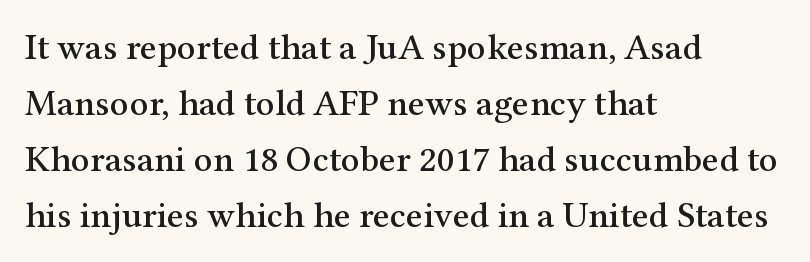
The image shows 37 px serif type, upright; set left-aligned, normal line spacing (1.51x), normal letter spacing, not underlined; medium stroke contrast and a medium x-height.
